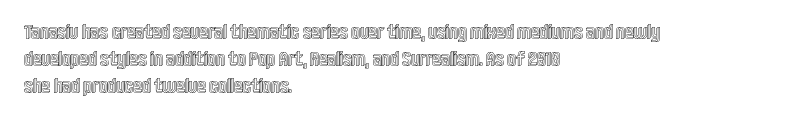
The vertical gap from one line to the next is medium. The letters sit at their default tracking, neither squeezed nor spread. A student would call this left alignment; a typographer would say flush left, rag right. Does the lettering tilt? It doesn't — this is upright.
